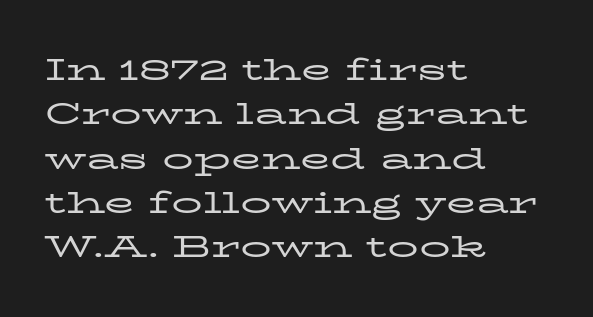
{"serif": "yes", "italic": "no", "bold": "no", "weight": "regular", "width": "wide", "stroke_contrast": "low", "x_height": "medium", "monospaced": "no", "underline": "no", "align": "left", "line_spacing": "normal", "line_spacing_ratio": 1.43, "letter_spacing": "normal", "letter_spacing_em": 0.0, "glyph_px": 31}
